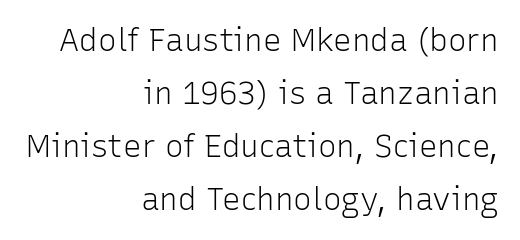
The image shows 31 px light sans-serif type, upright; set right-aligned, line spacing 1.71x, normal letter spacing, not underlined; low stroke contrast and a medium x-height.
